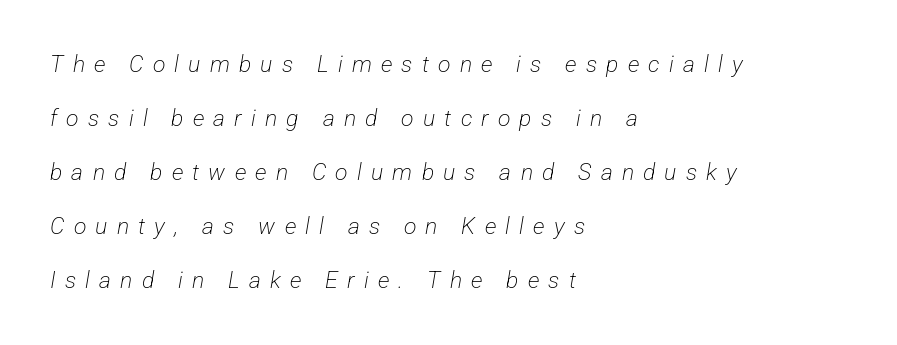
The image shows 23 px text type; set left-aligned, loose line spacing (2.35x), unusually wide letter spacing (+0.4 em), not underlined.
